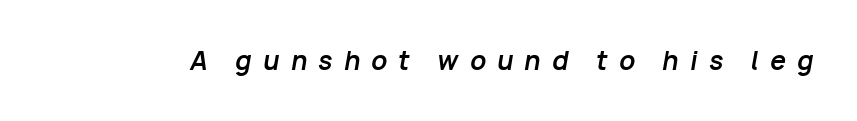
The image shows 25 px bold type, italic (leaning right); set unusually wide letter spacing (+0.45 em), not underlined.
